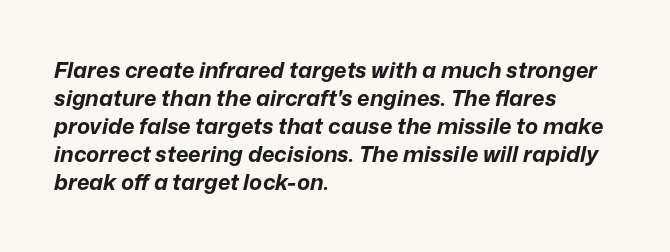
The image shows 22 px bold type, italic (leaning right); set left-aligned, normal line spacing (1.27x), normal letter spacing, not underlined.
